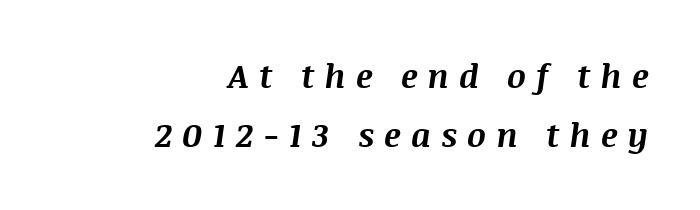
Tracking here is generous; glyphs stand well apart from one another. The typesetter chose a ragged-left arrangement here. You can tell it's italic because the verticals aren't actually vertical. Rule under the text: the space is simply empty. Spacing verdict: proportional, widths tailored to each character.
